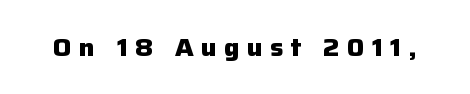
{"italic": "no", "bold": "yes", "underline": "no", "letter_spacing": "wide", "letter_spacing_em": 0.29, "glyph_px": 25}
